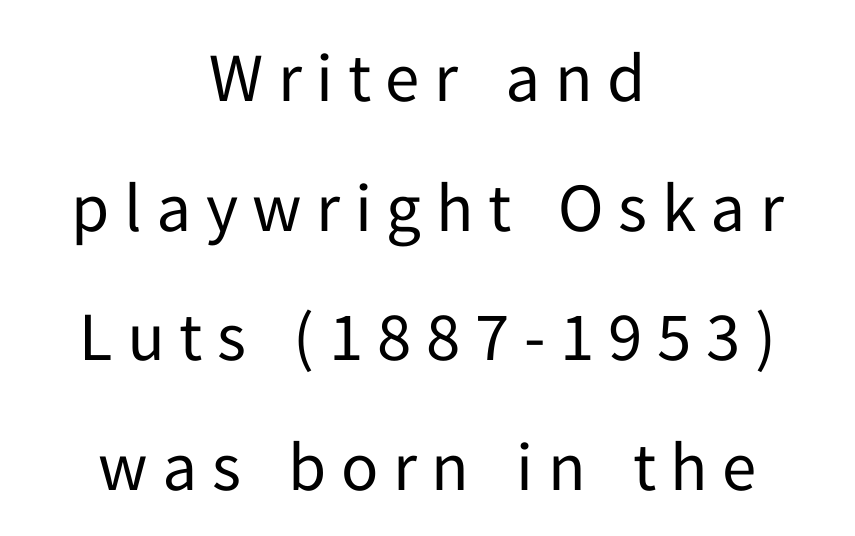
The image shows 69 px regular-weight sans-serif type, upright; set centered, line spacing 1.88x, unusually wide letter spacing (+0.21 em), not underlined; low stroke contrast and a medium x-height.
